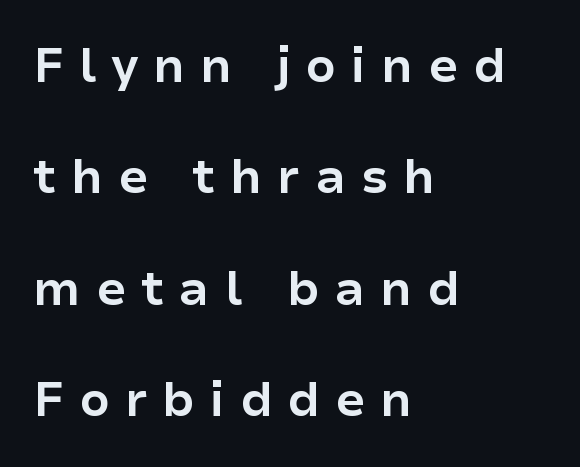
{"serif": "no", "italic": "no", "bold": "yes", "weight": "bold", "width": "normal", "stroke_contrast": "low", "x_height": "medium", "monospaced": "no", "underline": "no", "align": "left", "line_spacing": "loose", "line_spacing_ratio": 2.32, "letter_spacing": "wide", "letter_spacing_em": 0.31, "glyph_px": 48}
